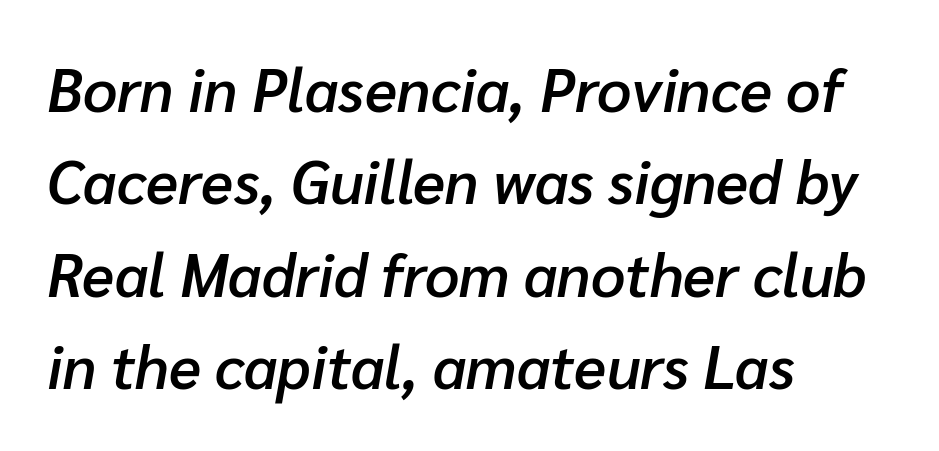
The image shows 60 px semibold type, italic (leaning right); set left-aligned, normal line spacing (1.54x), normal letter spacing, not underlined; low stroke contrast and a medium x-height.
